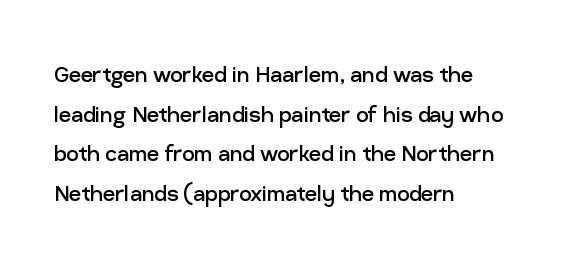
The image shows 27 px text type, upright; set left-aligned, normal line spacing (1.47x), normal letter spacing, not underlined.
